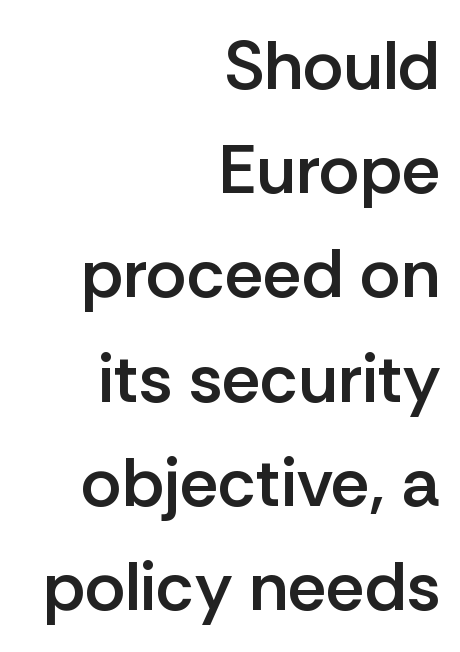
{"serif": "no", "italic": "no", "bold": "semi", "weight": "semibold", "width": "normal", "stroke_contrast": "low", "x_height": "medium", "monospaced": "no", "underline": "no", "align": "right", "line_spacing": "normal", "line_spacing_ratio": 1.51, "letter_spacing": "normal", "letter_spacing_em": 0.0, "glyph_px": 69}
